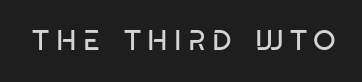
This is roman type, the default non-slanted kind. Descenders hang freely into open space. Spacing verdict: proportional, widths tailored to each character. Note: no serifs on the glyphs.
